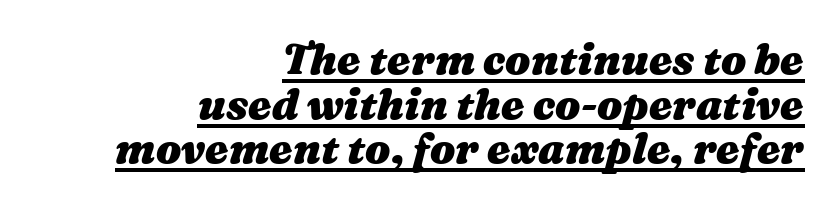
Q: Is the text bold? A: Yes.
Q: Is the text italic (slanted)? A: Yes, it leans right by about 16 degrees.
Q: Is the text underlined? A: Yes.
Q: How is the paragraph aligned? A: Right-aligned.
Q: Is the spacing between letters normal or unusually wide? A: Normal.
Q: Is the spacing between lines tight, normal or loose? A: Tight.
Q: Width (condensed, normal, or wide)? A: Wide.
Q: Stroke contrast? A: Medium.
Q: x-height? A: Medium.
Q: Monospaced? A: No.
